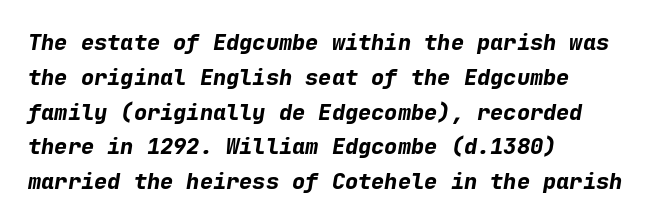
The image shows 22 px bold type, italic (leaning right); set left-aligned, normal line spacing (1.58x), normal letter spacing, not underlined.
